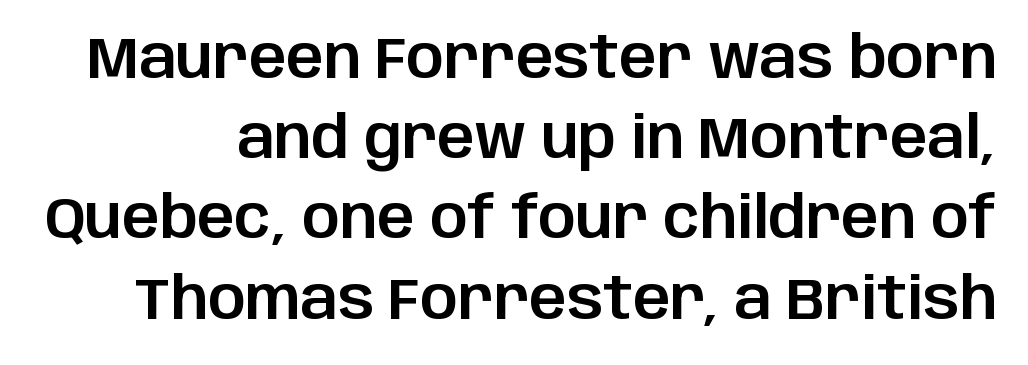
Q: Is the text italic (slanted)? A: No, it is upright.
Q: Is the typeface a serif or a sans-serif typeface? A: Sans-serif.
Q: Is the text underlined? A: No.
Q: Is the spacing between letters normal or unusually wide? A: Normal.
Q: Is the spacing between lines tight, normal or loose? A: Normal.
Q: Width (condensed, normal, or wide)? A: Normal.
Q: Stroke contrast? A: Low.
Q: x-height? A: Large.
Q: Monospaced? A: No.
